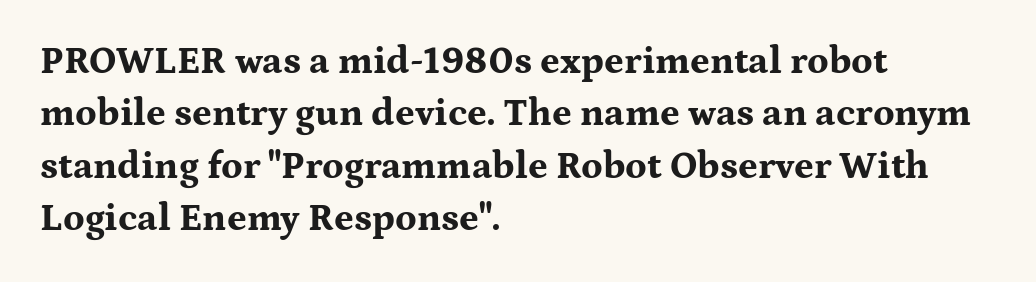
These lines are rendered in a variable-pitch font. Type style note: has serifs. The setting favours the left margin, as ordinary paragraphs usually do. A roman cut, with each character standing at attention.
